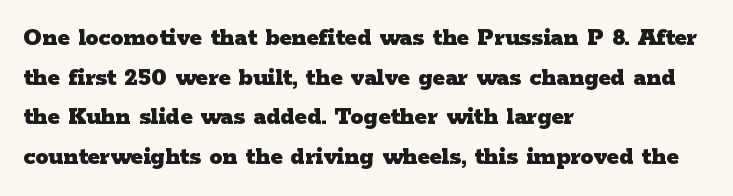
The image shows 26 px bold type, upright; set left-aligned, normal line spacing (1.52x), normal letter spacing, not underlined.
